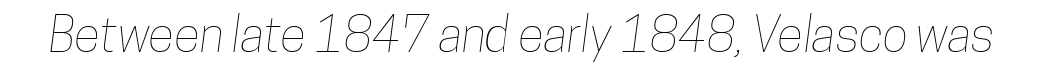
{"width": "condensed", "stroke_contrast": "low", "x_height": "medium", "monospaced": "no", "underline": "no", "letter_spacing": "normal", "letter_spacing_em": 0.0, "glyph_px": 48}
